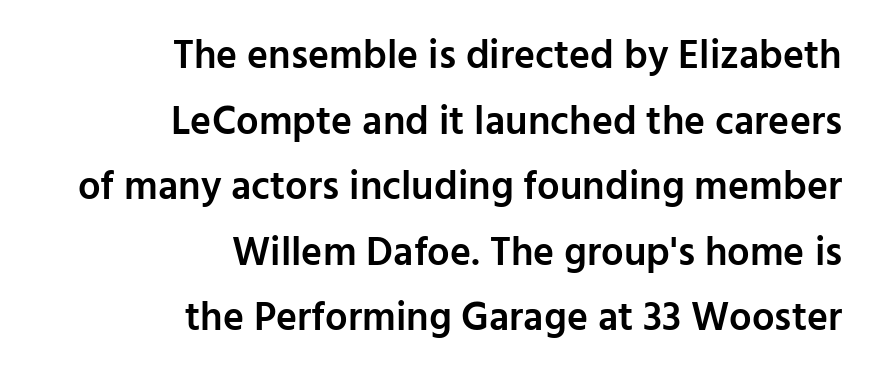
The image shows 40 px semibold sans-serif type, upright; set right-aligned, normal line spacing (1.64x), normal letter spacing, not underlined; low stroke contrast and a medium x-height.
